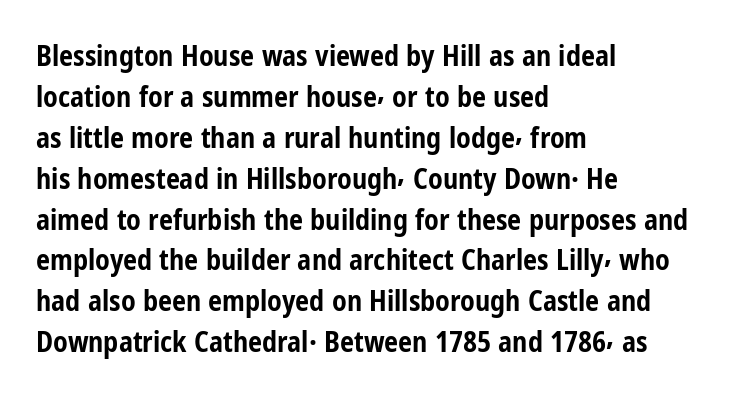
Evenly set lines give the paragraph a standard silhouette. The face used here is a sans, in the tradition of grotesques and geometrics. Line beginnings align vertically; line endings do not. Heavy-handed strokes throughout: this text is bold. The words here are not underlined.
